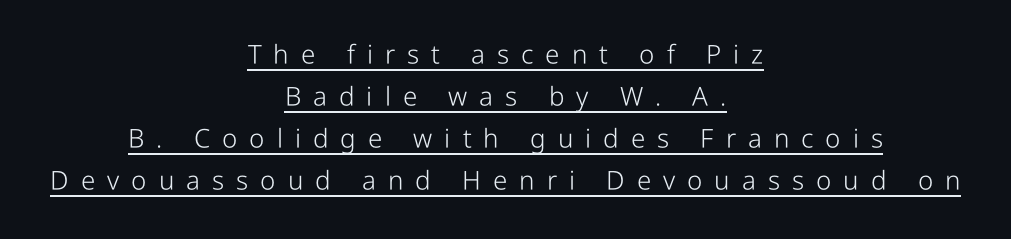
The image shows 26 px text type, upright; set centered, normal line spacing (1.62x), unusually wide letter spacing (+0.46 em), underlined.
